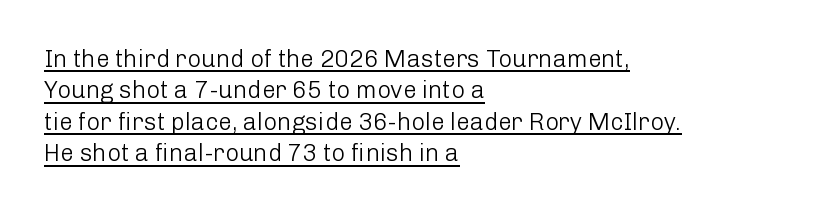
The image shows 24 px text type, upright; set left-aligned, normal line spacing (1.31x), normal letter spacing, underlined.
